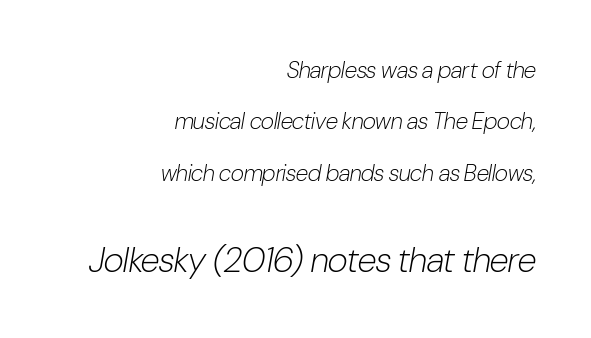
The image shows 35 px light, condensed type, italic (leaning right); set right-aligned, loose line spacing (2.23x), normal letter spacing, not underlined; the second (bottom) block is 1.52x larger; low stroke contrast and a medium x-height.
